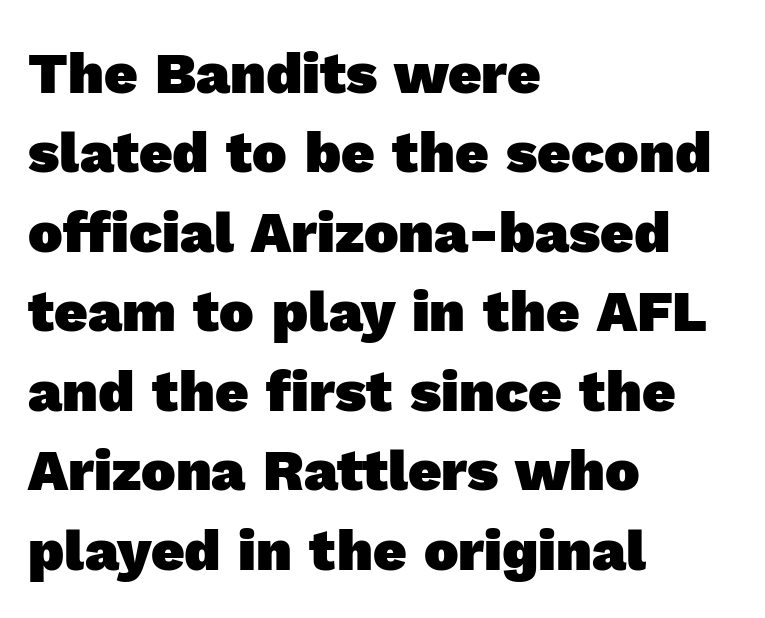
The image shows 58 px heavy sans-serif type; set left-aligned, normal line spacing (1.37x), normal letter spacing, not underlined; a medium x-height.
